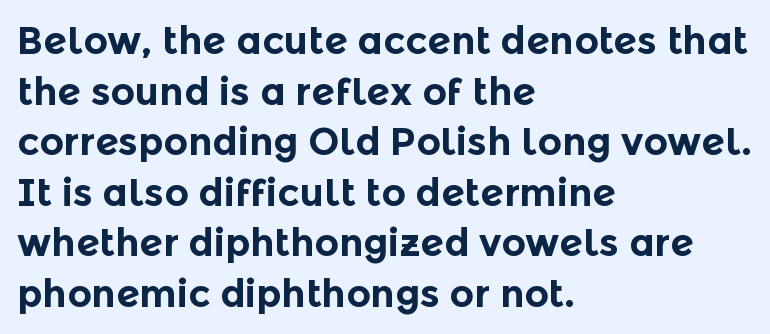
Q: Is the text bold? A: Yes.
Q: Is the text italic (slanted)? A: No, it is upright.
Q: Is the typeface a serif or a sans-serif typeface? A: Sans-serif.
Q: Is the text underlined? A: No.
Q: How is the paragraph aligned? A: Left-aligned.
Q: Is the spacing between letters normal or unusually wide? A: Normal.
Q: Is the spacing between lines tight, normal or loose? A: Normal.
Q: Width (condensed, normal, or wide)? A: Normal.
Q: x-height? A: Medium.
Q: Monospaced? A: No.
